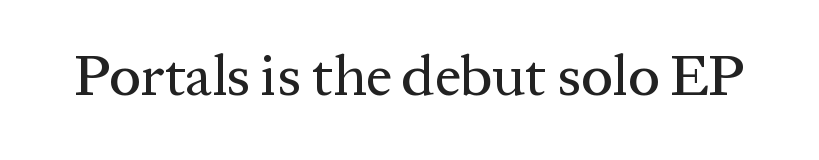
The image shows 57 px serif type, upright; set normal letter spacing, not underlined; medium stroke contrast and a medium x-height.
